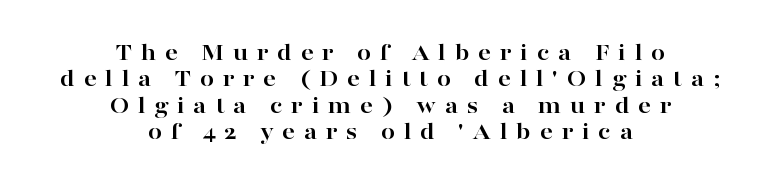
The image shows 25 px bold type, upright; set centered, tight line spacing (1.06x), unusually wide letter spacing (+0.35 em), not underlined.
